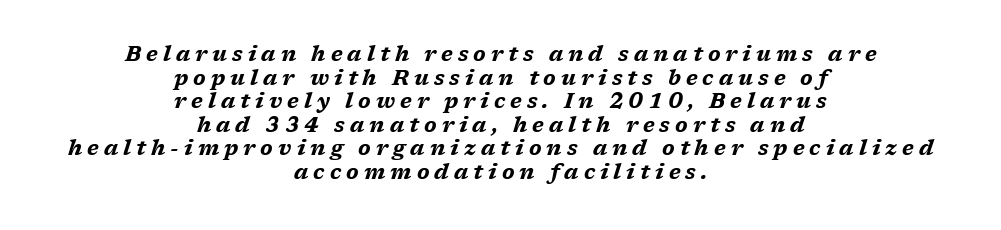
The image shows 21 px bold type, italic (leaning right); set centered, tight line spacing (1.12x), unusually wide letter spacing (+0.24 em), not underlined.
